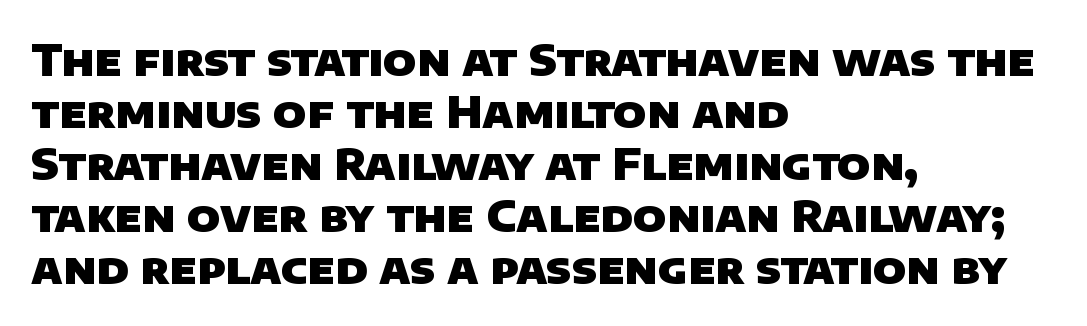
{"serif": "no", "bold": "yes", "weight": "heavy", "width": "normal", "stroke_contrast": "low", "x_height": "large", "monospaced": "no", "underline": "no", "align": "left", "line_spacing_ratio": 1.21, "letter_spacing": "normal", "letter_spacing_em": 0.0, "glyph_px": 43}
